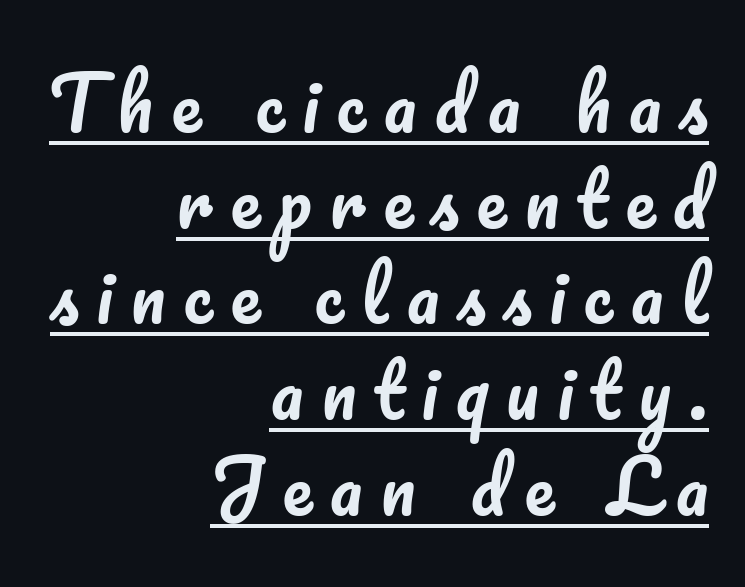
Q: Is the text italic (slanted)? A: Yes.
Q: Is the text underlined? A: Yes.
Q: How is the paragraph aligned? A: Right-aligned.
Q: Is the spacing between letters normal or unusually wide? A: Unusually wide.
Q: Is the spacing between lines tight, normal or loose? A: Normal.
Q: Width (condensed, normal, or wide)? A: Normal.
Q: Stroke contrast? A: Low.
Q: x-height? A: Small.
Q: Monospaced? A: No.
